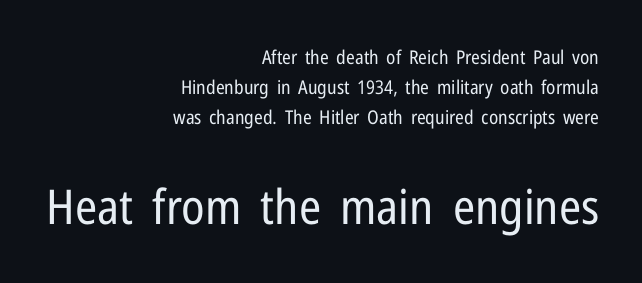
{"serif": "no", "italic": "no", "bold": "no", "weight": "regular", "width": "condensed", "stroke_contrast": "low", "x_height": "medium", "monospaced": "no", "underline": "no", "align": "right", "line_spacing": "normal", "line_spacing_ratio": 1.59, "letter_spacing": "normal", "letter_spacing_em": 0.0, "larger_block": "second", "size_ratio": 2.53, "glyph_px": 48}
